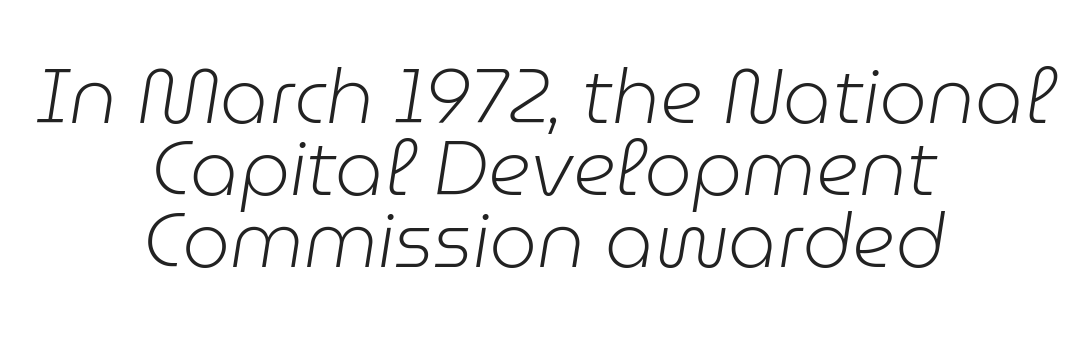
A quiet, ordinary-to-light weight characterises the typeface. The face used here is rendered with its standard letterfit. Leftover space on each line is divided equally before and after the words. Glance below the letters and you will spot only blank space.
